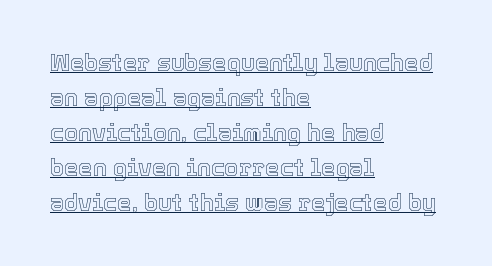
A continuous stroke trails under the words, as in a hyperlink. When letters stand straight like this, we call the style roman or upright. Layout note: lines flush left. Words appear dense and cohesive because spacing is normal. Compared with typical paragraphs, the rows here are spaced about the same.
